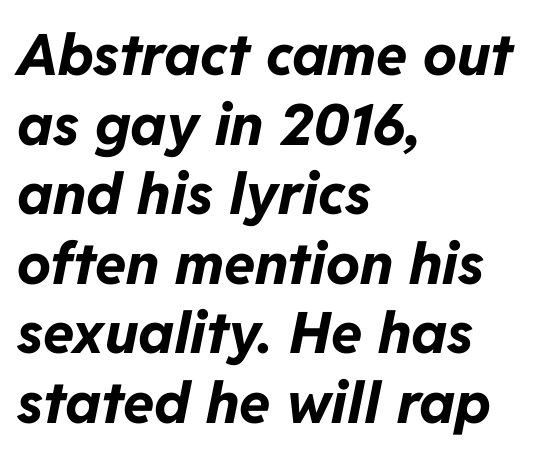
Q: Is the text bold? A: Yes.
Q: Is the text italic (slanted)? A: Yes, it leans right by about 11 degrees.
Q: Is the text underlined? A: No.
Q: How is the paragraph aligned? A: Left-aligned.
Q: Is the spacing between letters normal or unusually wide? A: Normal.
Q: Width (condensed, normal, or wide)? A: Normal.
Q: Stroke contrast? A: Low.
Q: x-height? A: Medium.
Q: Monospaced? A: No.
